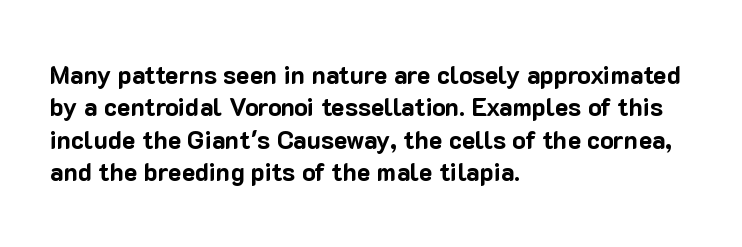
Q: Is the text bold? A: Yes.
Q: Is the text italic (slanted)? A: No, it is upright.
Q: Is the text underlined? A: No.
Q: How is the paragraph aligned? A: Left-aligned.
Q: Is the spacing between letters normal or unusually wide? A: Normal.
Q: Is the spacing between lines tight, normal or loose? A: Normal.
